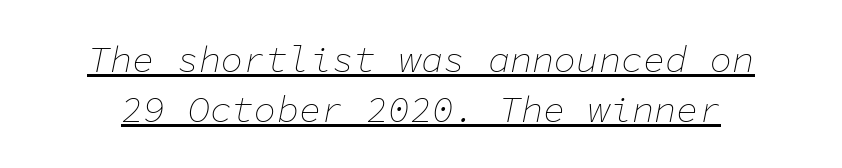
Q: Is the text bold? A: No.
Q: Is the text italic (slanted)? A: Yes, it leans right by about 11 degrees.
Q: Is the text underlined? A: Yes.
Q: Is the spacing between letters normal or unusually wide? A: Normal.
Q: Is the spacing between lines tight, normal or loose? A: Normal.
Q: Width (condensed, normal, or wide)? A: Normal.
Q: Stroke contrast? A: Low.
Q: x-height? A: Medium.
Q: Monospaced? A: Yes.
